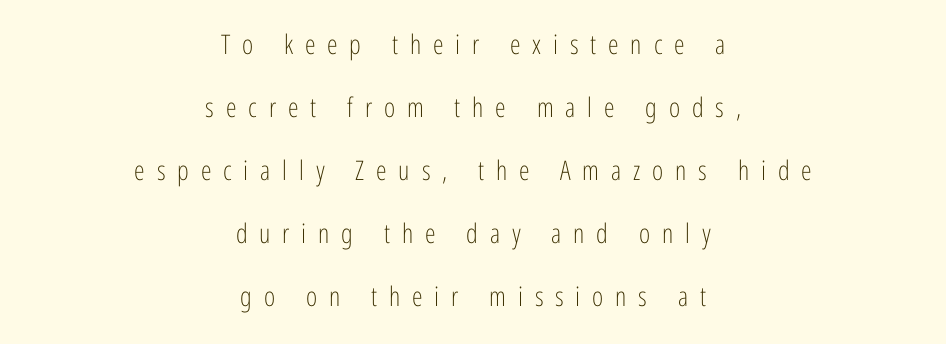
The image shows 27 px text type, upright; set centered, loose line spacing (2.33x), unusually wide letter spacing (+0.44 em), not underlined.
